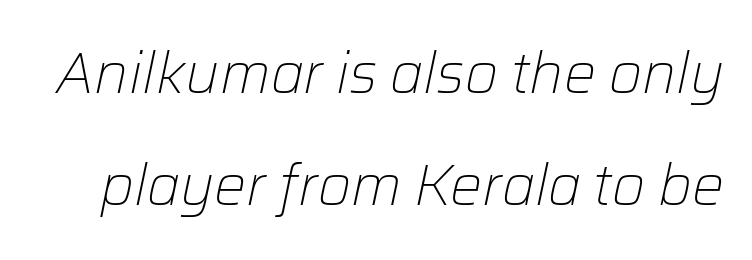
The image shows 57 px light type, italic (leaning right); set loose line spacing (1.97x), normal letter spacing, not underlined; low stroke contrast and a medium x-height.
